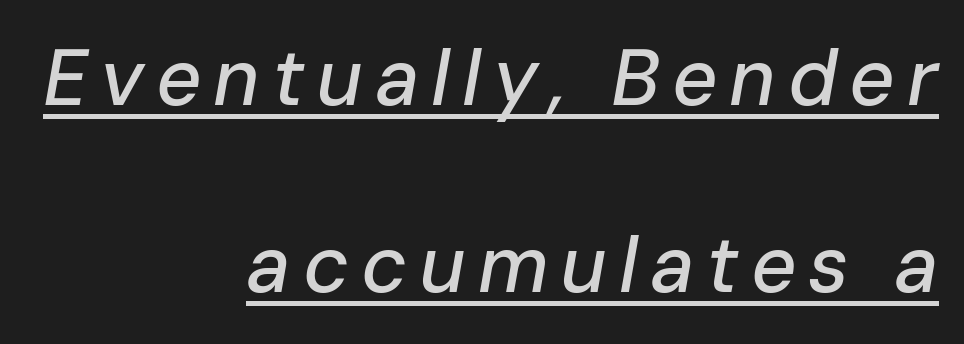
This sample has the flowing, uneven cadence of proportional lettering. A flush-right, rag-left setting is used for this passage. Underlined type. Line spacing here is loose. This sample uses an oblique cut, with every glyph tilted off the vertical.
